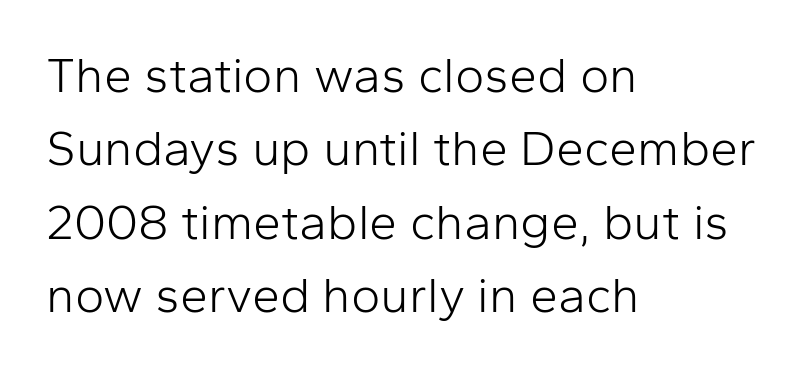
Q: Is the text bold? A: No.
Q: Is the text italic (slanted)? A: No, it is upright.
Q: Is the typeface a serif or a sans-serif typeface? A: Sans-serif.
Q: Is the text underlined? A: No.
Q: How is the paragraph aligned? A: Left-aligned.
Q: Is the spacing between letters normal or unusually wide? A: Normal.
Q: Is the spacing between lines tight, normal or loose? A: Normal.
Q: Width (condensed, normal, or wide)? A: Normal.
Q: Stroke contrast? A: Low.
Q: x-height? A: Medium.
Q: Monospaced? A: No.
